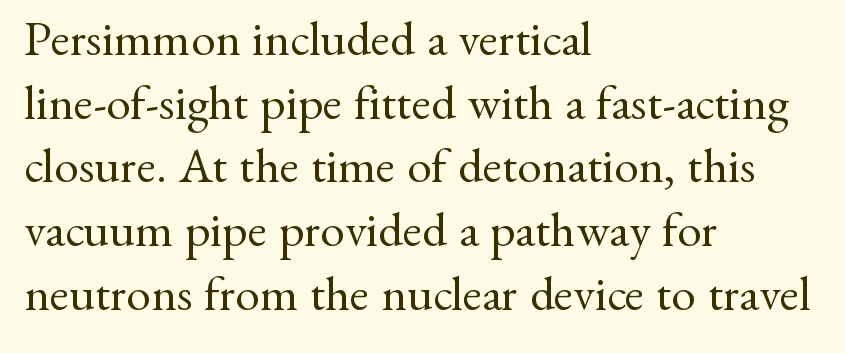
{"serif": "yes", "italic": "no", "bold": "no", "weight": "regular", "width": "normal", "stroke_contrast": "medium", "x_height": "small", "monospaced": "no", "underline": "no", "align": "left", "line_spacing": "normal", "line_spacing_ratio": 1.3, "letter_spacing": "normal", "letter_spacing_em": 0.0, "glyph_px": 49}
